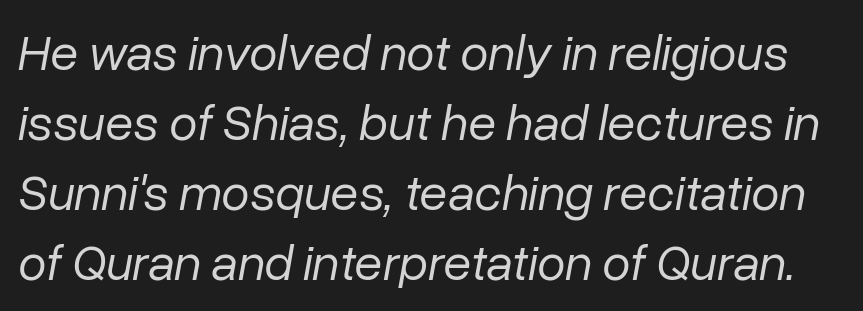
The passage shown is not underscored anywhere. Note the varied advance widths — an 'i' is clearly narrower than an 'm'. In terms of leading, this rendering sits right in the middle. Notice how the stems are inclined rather than vertical — that's the hallmark of italics.
